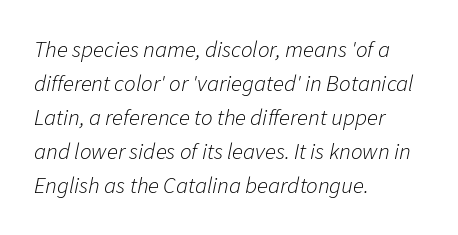
Q: Is the text bold? A: No.
Q: Is the text italic (slanted)? A: Yes, it leans right by about 11 degrees.
Q: Is the text underlined? A: No.
Q: How is the paragraph aligned? A: Left-aligned.
Q: Is the spacing between letters normal or unusually wide? A: Normal.
Q: Is the spacing between lines tight, normal or loose? A: Normal.
